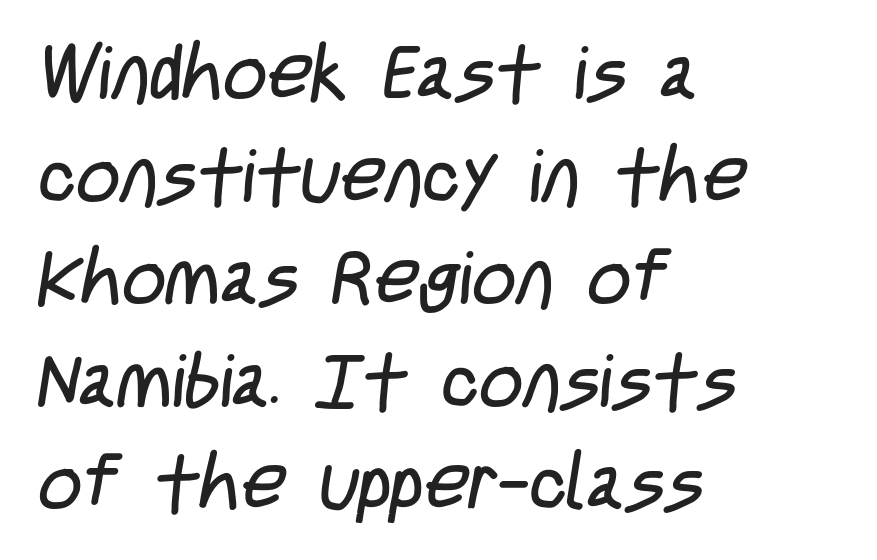
Q: Is the text bold? A: No.
Q: Is the typeface a serif or a sans-serif typeface? A: Sans-serif.
Q: Is the text underlined? A: No.
Q: How is the paragraph aligned? A: Left-aligned.
Q: Is the spacing between letters normal or unusually wide? A: Normal.
Q: Is the spacing between lines tight, normal or loose? A: Normal.
Q: Width (condensed, normal, or wide)? A: Condensed.
Q: Stroke contrast? A: Low.
Q: x-height? A: Large.
Q: Monospaced? A: No.
